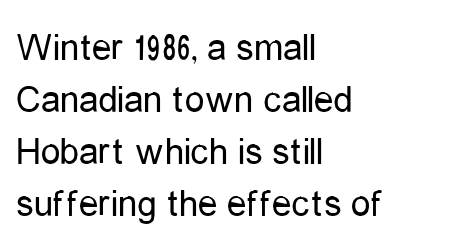
{"serif": "no", "italic": "no", "bold": "no", "weight": "regular", "width": "condensed", "stroke_contrast": "low", "x_height": "medium", "monospaced": "no", "underline": "no", "align": "left", "line_spacing": "normal", "line_spacing_ratio": 1.33, "letter_spacing": "normal", "letter_spacing_em": 0.0, "glyph_px": 39}
